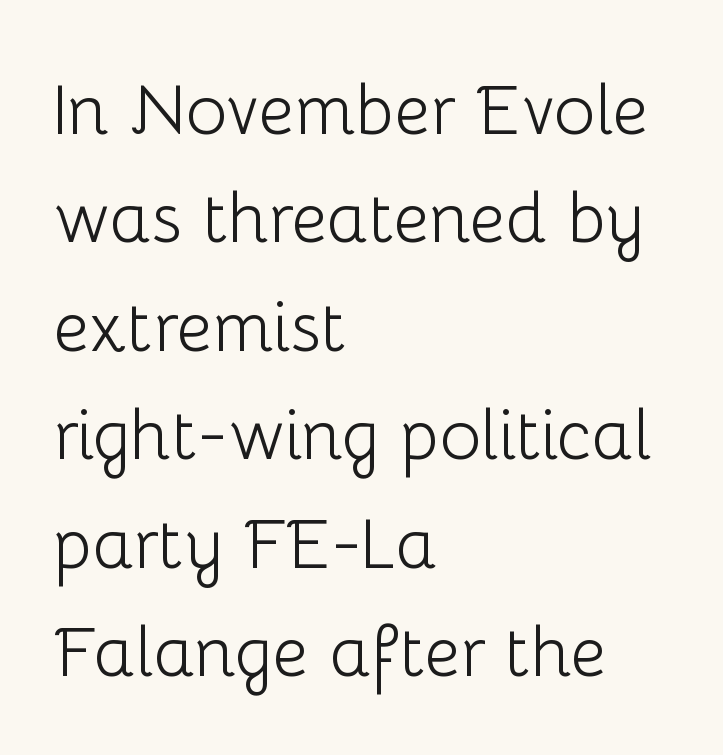
The image shows 70 px light sans-serif type, upright; set left-aligned, normal line spacing (1.55x), normal letter spacing, not underlined; low stroke contrast and a medium x-height.
